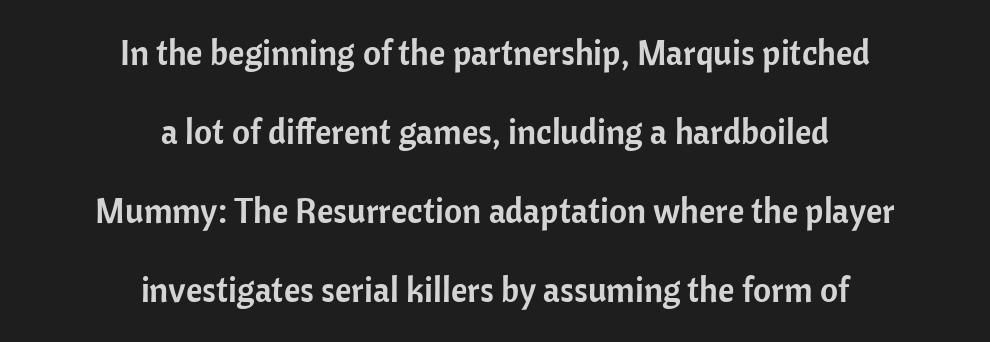
Q: Is the text italic (slanted)? A: No, it is upright.
Q: Is the typeface a serif or a sans-serif typeface? A: Sans-serif.
Q: Is the text underlined? A: No.
Q: How is the paragraph aligned? A: Centered.
Q: Is the spacing between letters normal or unusually wide? A: Normal.
Q: Is the spacing between lines tight, normal or loose? A: Loose.
Q: Width (condensed, normal, or wide)? A: Normal.
Q: Stroke contrast? A: Low.
Q: x-height? A: Medium.
Q: Monospaced? A: No.
